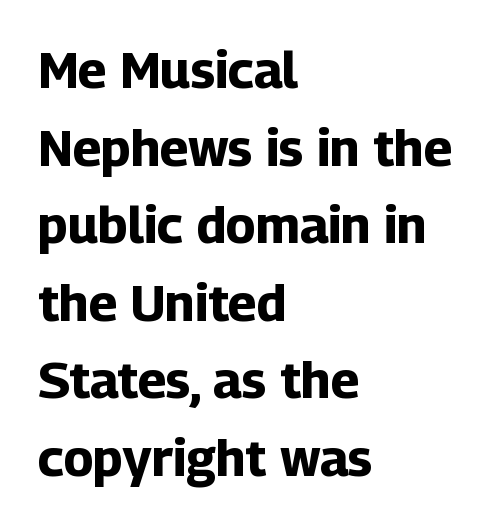
{"serif": "no", "italic": "no", "bold": "yes", "weight": "bold", "width": "normal", "stroke_contrast": "low", "x_height": "medium", "monospaced": "no", "underline": "no", "align": "left", "line_spacing": "normal", "line_spacing_ratio": 1.52, "letter_spacing": "normal", "letter_spacing_em": 0.0, "glyph_px": 51}
